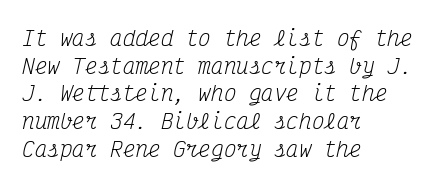
The paragraph shown leans on its left margin. Look at the tracking — it's just the regular setting, nothing added. Weight: not bold — regular or lighter. These lines were composed using italics.
